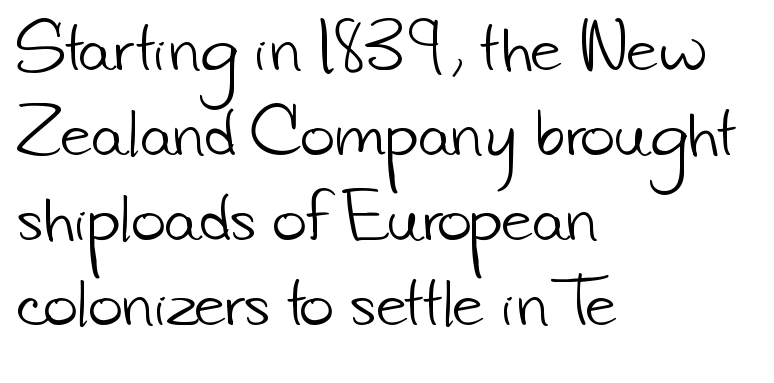
Q: Is the text bold? A: No.
Q: Is the typeface a serif or a sans-serif typeface? A: Sans-serif.
Q: Is the text underlined? A: No.
Q: How is the paragraph aligned? A: Left-aligned.
Q: Is the spacing between letters normal or unusually wide? A: Normal.
Q: Is the spacing between lines tight, normal or loose? A: Normal.
Q: Width (condensed, normal, or wide)? A: Normal.
Q: Stroke contrast? A: Low.
Q: x-height? A: Small.
Q: Monospaced? A: No.
